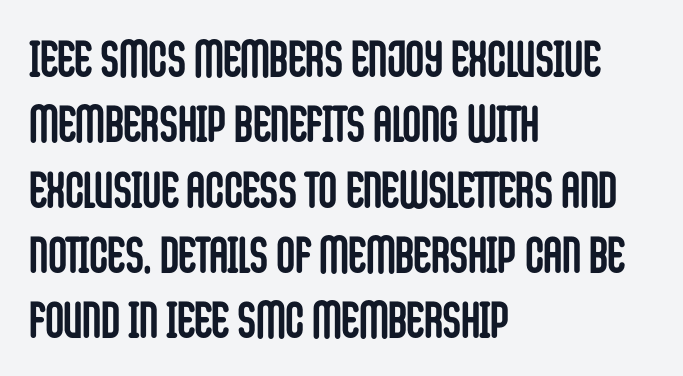
Q: Is the text bold? A: Yes.
Q: Is the text italic (slanted)? A: No, it is upright.
Q: Is the typeface a serif or a sans-serif typeface? A: Sans-serif.
Q: Is the text underlined? A: No.
Q: How is the paragraph aligned? A: Left-aligned.
Q: Is the spacing between letters normal or unusually wide? A: Normal.
Q: Is the spacing between lines tight, normal or loose? A: Normal.
Q: Width (condensed, normal, or wide)? A: Condensed.
Q: Stroke contrast? A: Low.
Q: x-height? A: Large.
Q: Monospaced? A: No.
